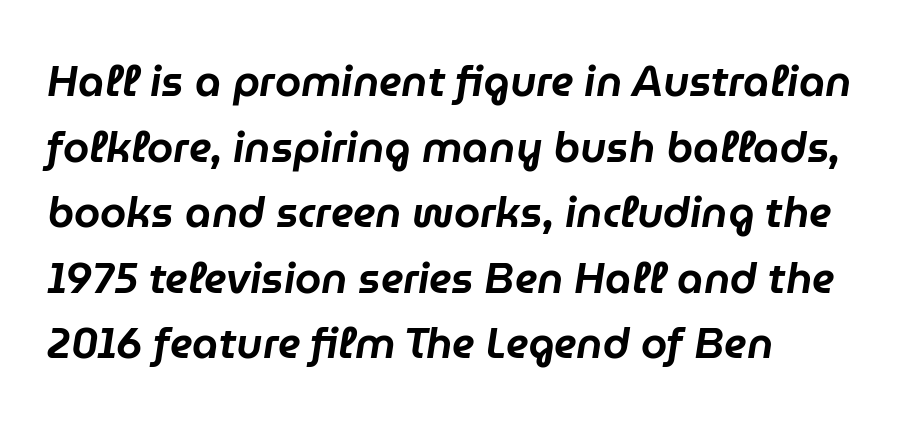
The image shows 42 px text type, italic (leaning right); set left-aligned, normal line spacing (1.56x), normal letter spacing, not underlined; low stroke contrast and a medium x-height.
